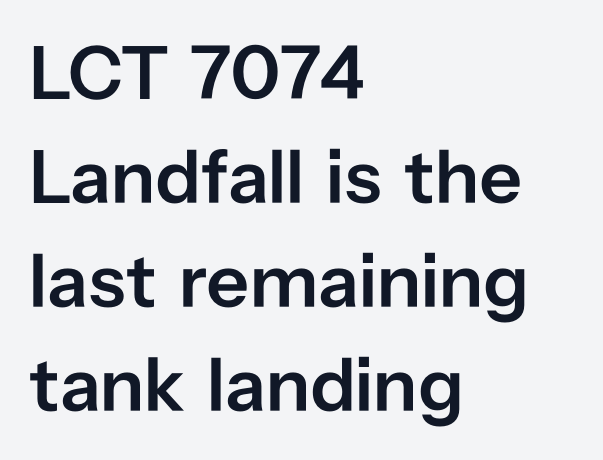
The image shows 76 px semibold sans-serif type, upright; set left-aligned, normal line spacing (1.37x), normal letter spacing, not underlined; low stroke contrast and a medium x-height.
